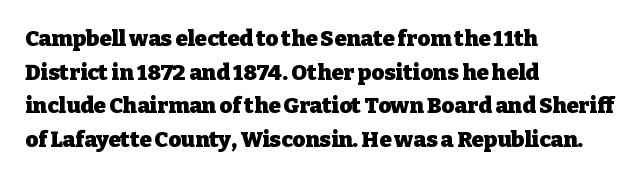
{"italic": "no", "bold": "yes", "underline": "no", "align": "left", "line_spacing": "normal", "line_spacing_ratio": 1.53, "letter_spacing": "normal", "letter_spacing_em": 0.0, "glyph_px": 22}
